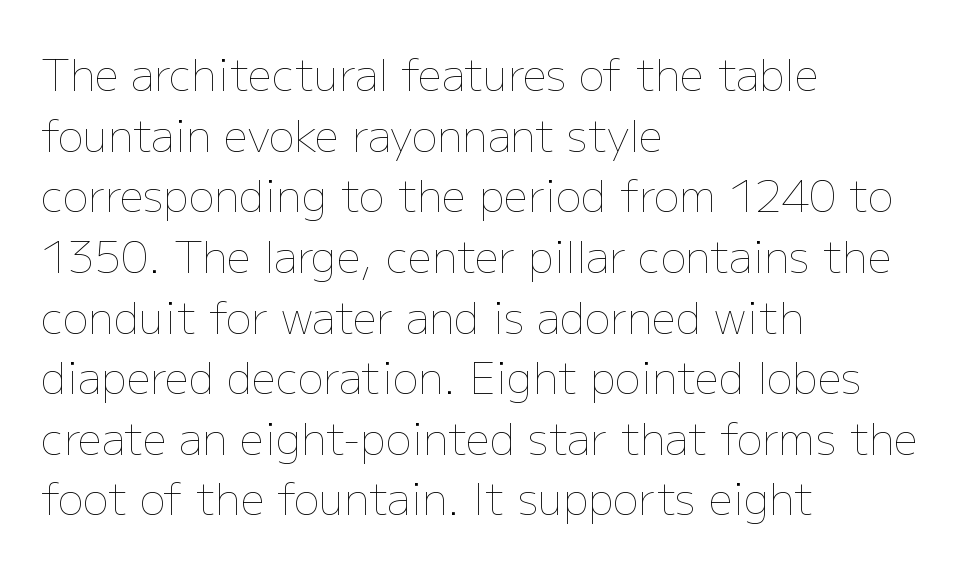
The rendering uses natural spacing where letterforms have individual widths. Notice how descenders clear the ascenders below comfortably — that's standard leading. A quiet, ordinary-to-light weight characterises the typeface. Between one letter and the next there's only the usual sliver of space.
